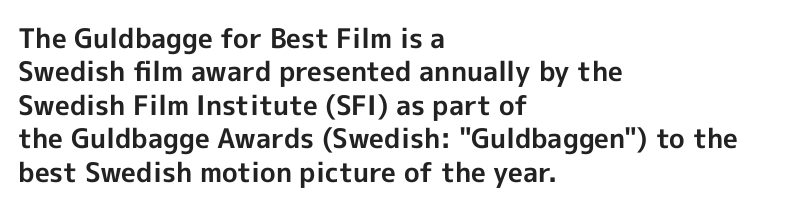
{"italic": "no", "bold": "yes", "underline": "no", "align": "left", "line_spacing_ratio": 1.24, "letter_spacing": "normal", "letter_spacing_em": 0.0, "glyph_px": 27}
